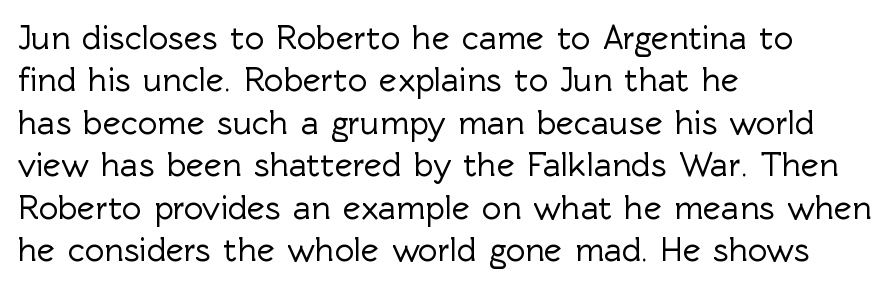
The image shows 34 px sans-serif type, upright; set left-aligned, normal line spacing (1.25x), normal letter spacing, not underlined; a medium x-height.
